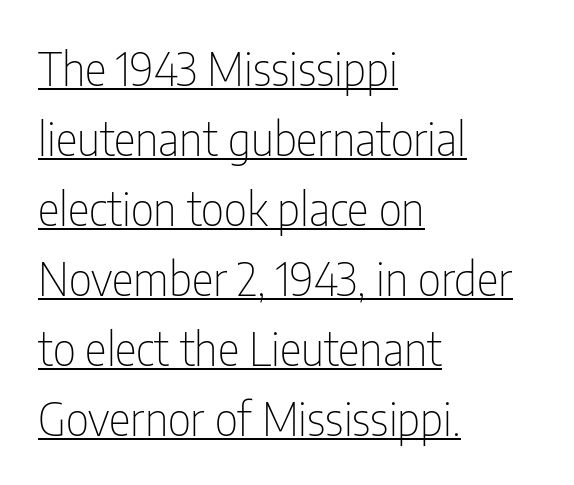
The image shows 46 px thin, condensed sans-serif type, upright; set left-aligned, normal line spacing (1.52x), normal letter spacing, underlined; low stroke contrast and a medium x-height.
